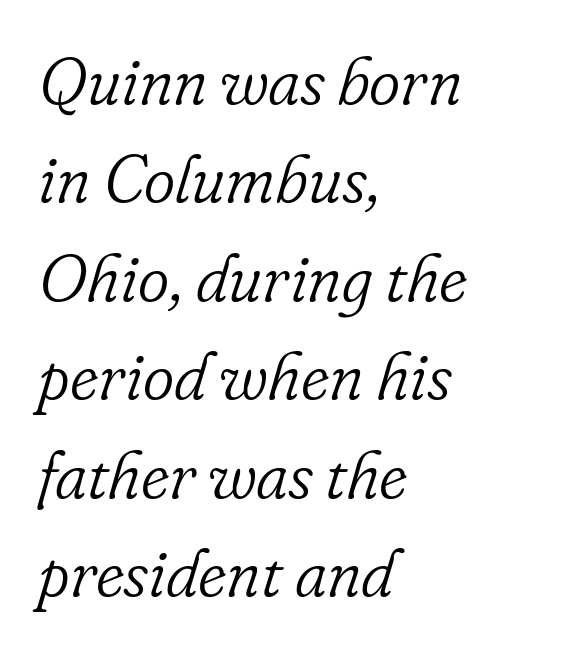
The image shows 67 px light serif type, italic (leaning right); set left-aligned, normal line spacing (1.47x), normal letter spacing, not underlined; low stroke contrast and a small x-height.
